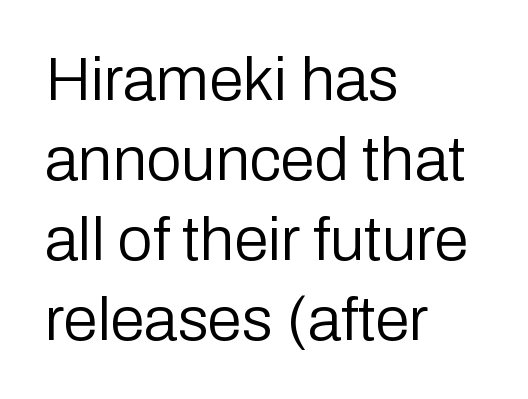
Q: Is the text bold? A: No.
Q: Is the text italic (slanted)? A: No, it is upright.
Q: Is the typeface a serif or a sans-serif typeface? A: Sans-serif.
Q: Is the text underlined? A: No.
Q: How is the paragraph aligned? A: Left-aligned.
Q: Is the spacing between letters normal or unusually wide? A: Normal.
Q: Is the spacing between lines tight, normal or loose? A: Normal.
Q: Width (condensed, normal, or wide)? A: Normal.
Q: Stroke contrast? A: Low.
Q: x-height? A: Medium.
Q: Monospaced? A: No.
